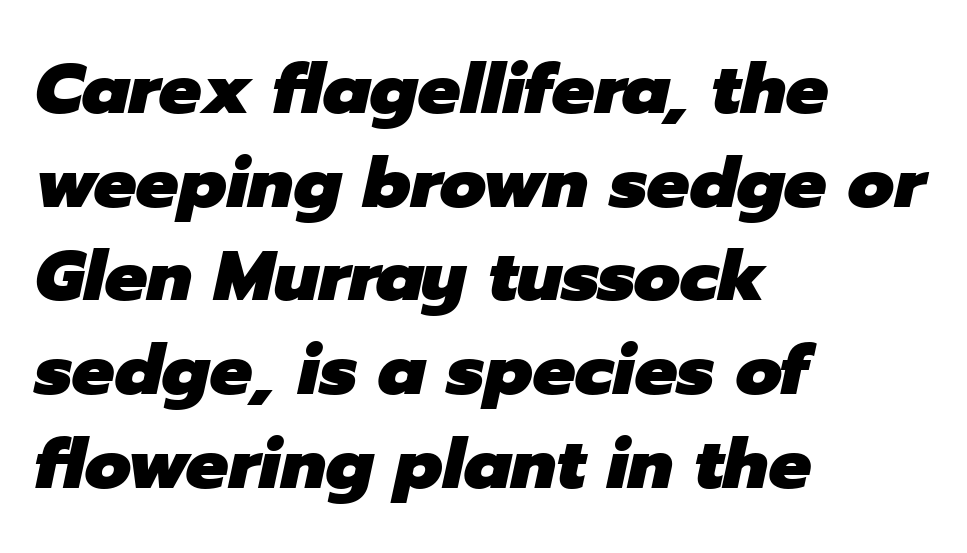
The image shows 71 px heavy type, italic (leaning right); set left-aligned, normal line spacing (1.32x), normal letter spacing, not underlined; low stroke contrast and a medium x-height.
